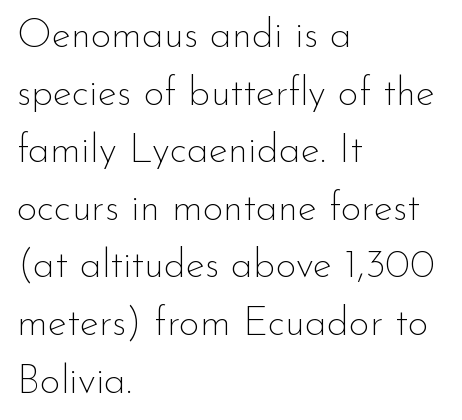
The rendering uses natural spacing where letterforms have individual widths. In terms of letterform style, serifs are entirely absent. Honestly, the row spacing looks completely unremarkable. Does the copy run flush right? No — it runs flush left. Is the letter spacing exaggerated? No — it looks like the ordinary default.
